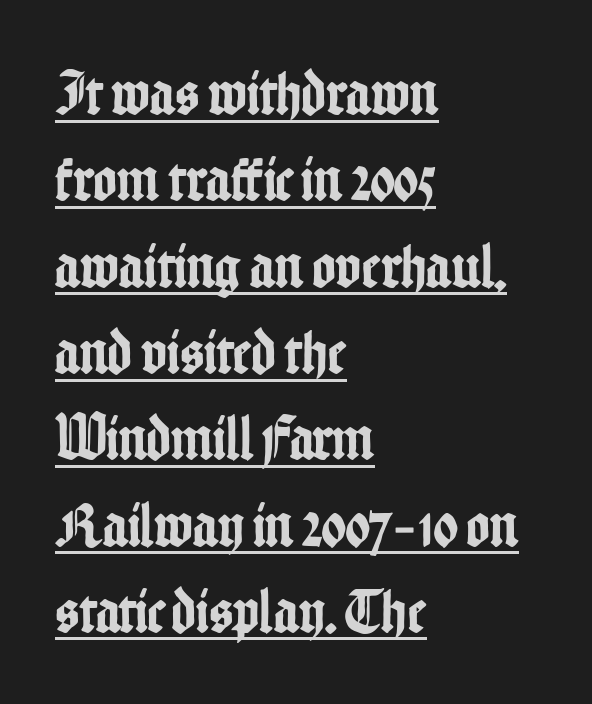
The face used here appears with an underline applied. Notice how the stems are strictly vertical — no italics here. The ragged edge is on the right, which tells us the setting is flush left. Unlike a traditional serif, this face leaves its strokes unadorned.
